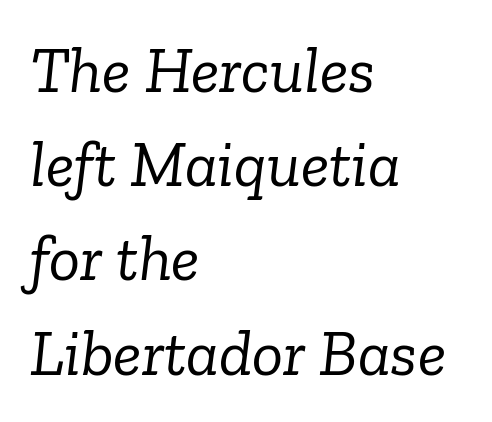
The image shows 65 px light serif type, italic (leaning right); set left-aligned, normal line spacing (1.45x), normal letter spacing, not underlined; low stroke contrast and a medium x-height.
